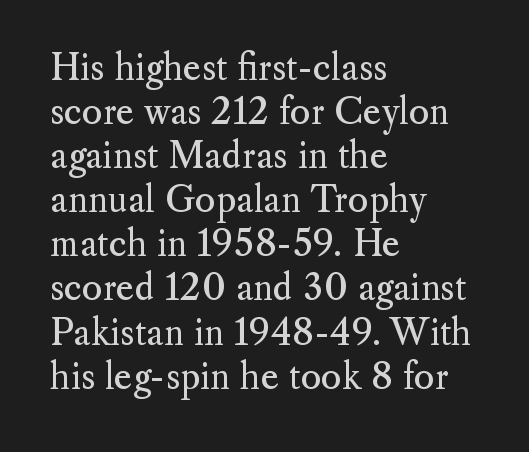
A student would call this left alignment; a typographer would say flush left, rag right. This is the regular roman posture of the typeface. Think of a printed novel: that variable character pitch is what you see here. A typesetter would call this leading conventional body-copy spacing. Regarding serifs, this sample has them.
